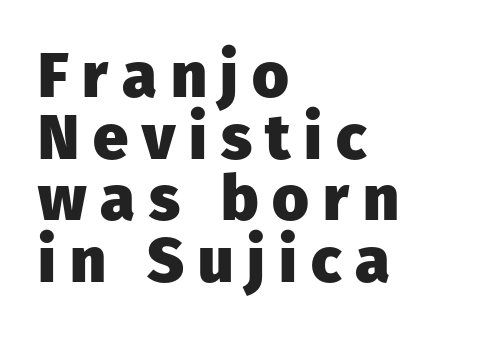
The image shows 63 px heavy sans-serif type, upright; set left-aligned, tight line spacing (0.98x), unusually wide letter spacing (+0.22 em), not underlined; low stroke contrast and a medium x-height.
